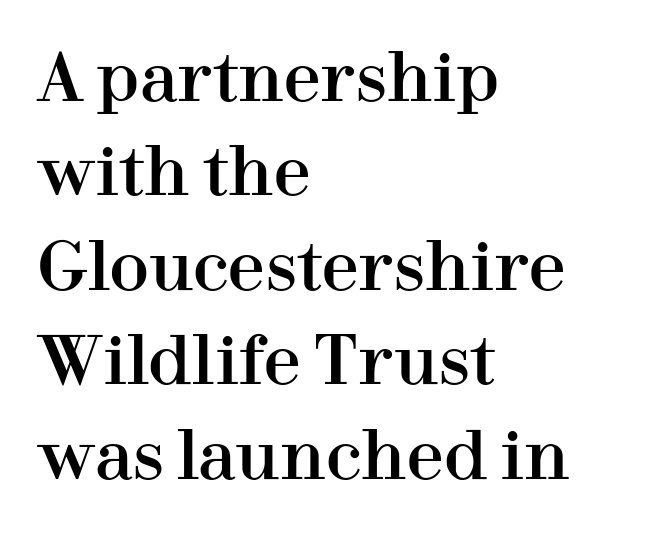
Q: Is the text italic (slanted)? A: No, it is upright.
Q: Is the typeface a serif or a sans-serif typeface? A: Serif.
Q: Is the text underlined? A: No.
Q: How is the paragraph aligned? A: Left-aligned.
Q: Is the spacing between letters normal or unusually wide? A: Normal.
Q: Is the spacing between lines tight, normal or loose? A: Normal.
Q: Width (condensed, normal, or wide)? A: Normal.
Q: Stroke contrast? A: High.
Q: x-height? A: Medium.
Q: Monospaced? A: No.
